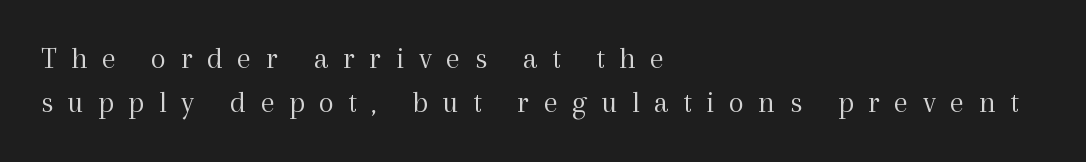
Examine the stroke ends and you'll spot serifs. Vertical stems look standard width or narrower in stroke. Each letter keeps its own natural width here, so spacing adapts to shape. Nobody drew a line under any word here. Interline gaps are of average width in this sample. Rendered with straight, roman letterforms.
